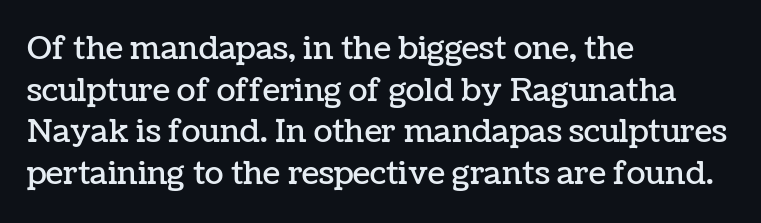
{"italic": "no", "width": "normal", "stroke_contrast": "low", "x_height": "medium", "monospaced": "no", "underline": "no", "align": "left", "line_spacing": "normal", "line_spacing_ratio": 1.34, "letter_spacing": "normal", "letter_spacing_em": 0.0, "glyph_px": 31}
